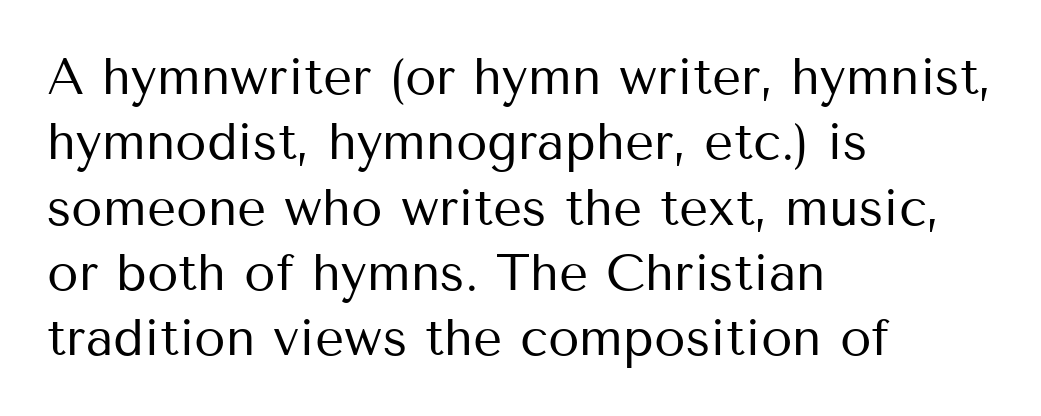
The image shows 51 px regular-weight sans-serif type, upright; set left-aligned, normal line spacing (1.28x), normal letter spacing, not underlined; medium stroke contrast and a medium x-height.
